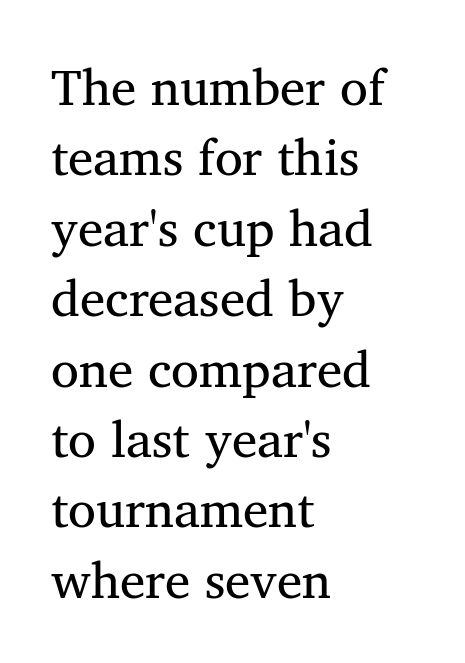
Unbolded letterforms with no extra heft. Vertically, the passage feels balanced, rows spaced as you'd expect. Ascenders rise straight up at ninety degrees. A classic flush-left, rag-right setting is used for this passage.
